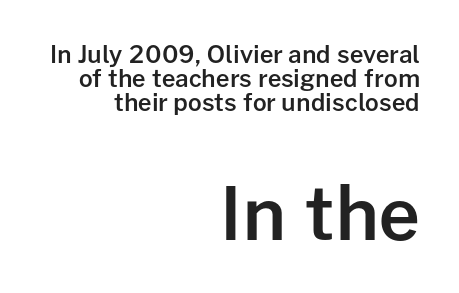
The tracking reads as untouched default to a designer's eye. Nobody drew a line under any word here. Posture: vertical. Do the characters align in a grid? No, the font is proportional.
